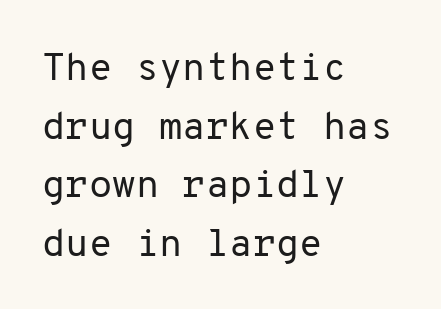
Q: Is the text bold? A: No.
Q: Is the text italic (slanted)? A: No, it is upright.
Q: Is the typeface a serif or a sans-serif typeface? A: Sans-serif.
Q: Is the text underlined? A: No.
Q: How is the paragraph aligned? A: Left-aligned.
Q: Is the spacing between letters normal or unusually wide? A: Normal.
Q: Is the spacing between lines tight, normal or loose? A: Normal.
Q: Width (condensed, normal, or wide)? A: Normal.
Q: Stroke contrast? A: Low.
Q: x-height? A: Medium.
Q: Monospaced? A: Yes.
